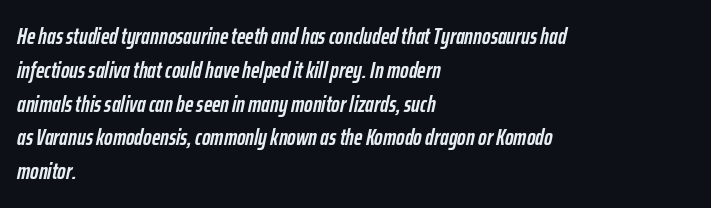
{"italic": "yes", "lean": "right", "slant_degrees": 12, "bold": "yes", "underline": "no", "align": "left", "line_spacing": "normal", "line_spacing_ratio": 1.47, "letter_spacing": "normal", "letter_spacing_em": 0.0, "glyph_px": 23}
